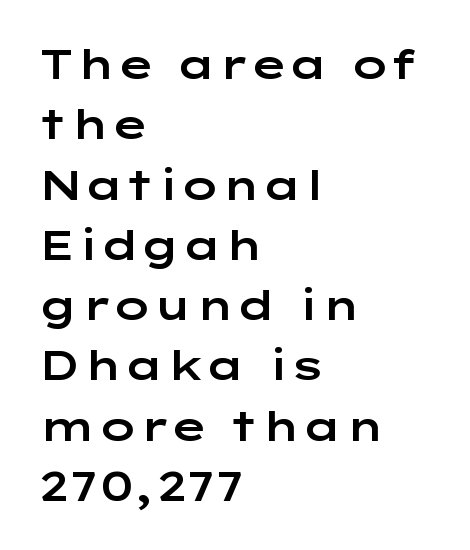
{"serif": "no", "italic": "no", "width": "wide", "stroke_contrast": "low", "x_height": "medium", "monospaced": "no", "underline": "no", "align": "left", "line_spacing": "normal", "line_spacing_ratio": 1.47, "letter_spacing": "normal", "letter_spacing_em": 0.0, "glyph_px": 41}
